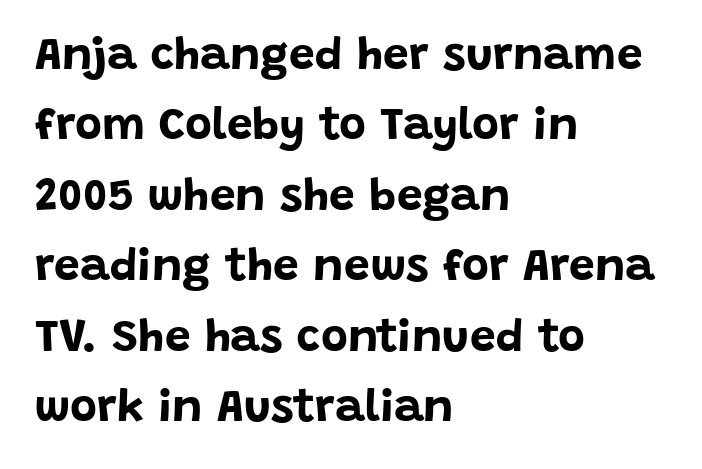
Q: Is the text bold? A: Yes.
Q: Is the text italic (slanted)? A: No, it is upright.
Q: Is the typeface a serif or a sans-serif typeface? A: Sans-serif.
Q: Is the text underlined? A: No.
Q: How is the paragraph aligned? A: Left-aligned.
Q: Is the spacing between letters normal or unusually wide? A: Normal.
Q: Is the spacing between lines tight, normal or loose? A: Normal.
Q: Width (condensed, normal, or wide)? A: Normal.
Q: Stroke contrast? A: Low.
Q: x-height? A: Large.
Q: Monospaced? A: No.
